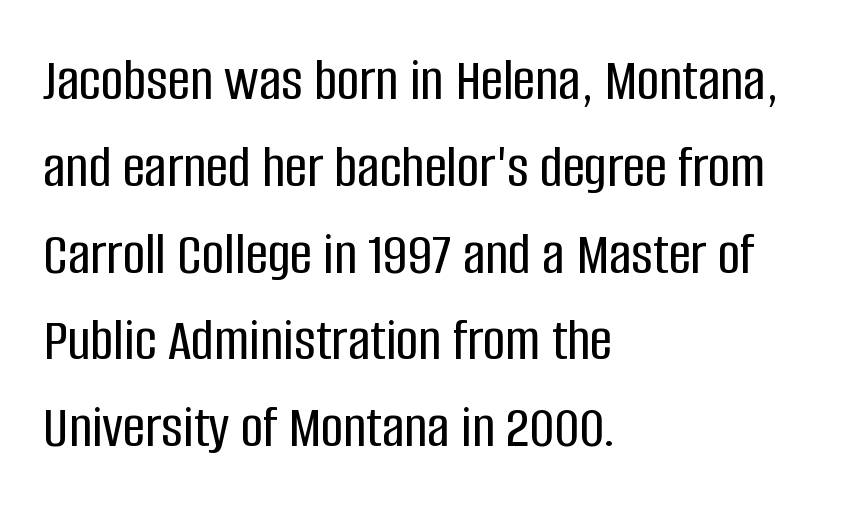
The image shows 62 px condensed sans-serif type, upright; set left-aligned, normal line spacing (1.4x), normal letter spacing, not underlined; low stroke contrast and a large x-height.
